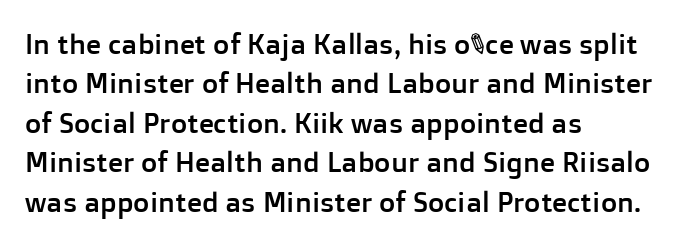
{"serif": "no", "italic": "no", "width": "normal", "stroke_contrast": "low", "x_height": "medium", "monospaced": "no", "underline": "no", "align": "left", "line_spacing": "normal", "line_spacing_ratio": 1.41, "letter_spacing": "normal", "letter_spacing_em": 0.0, "glyph_px": 28}
